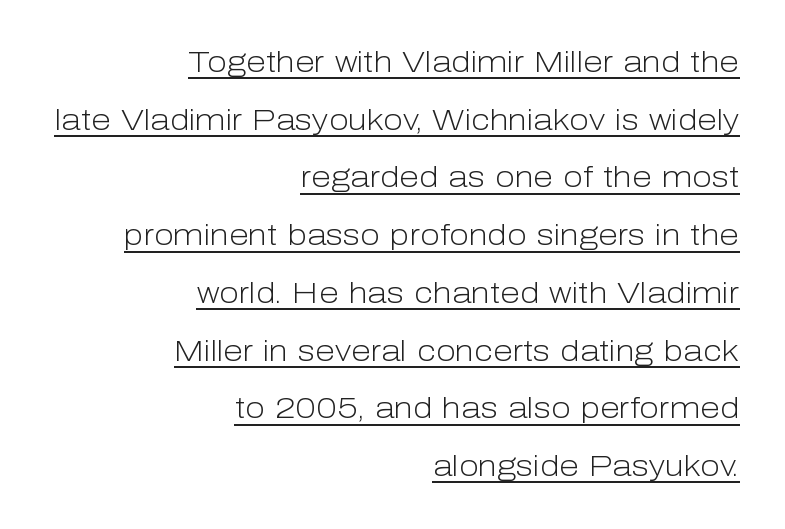
In terms of letterform style, serifs are entirely absent. Each line ends at the same right margin while the left side varies. Varying glyph widths throughout — classic text-font behaviour. In terms of posture, this sample is upright.
